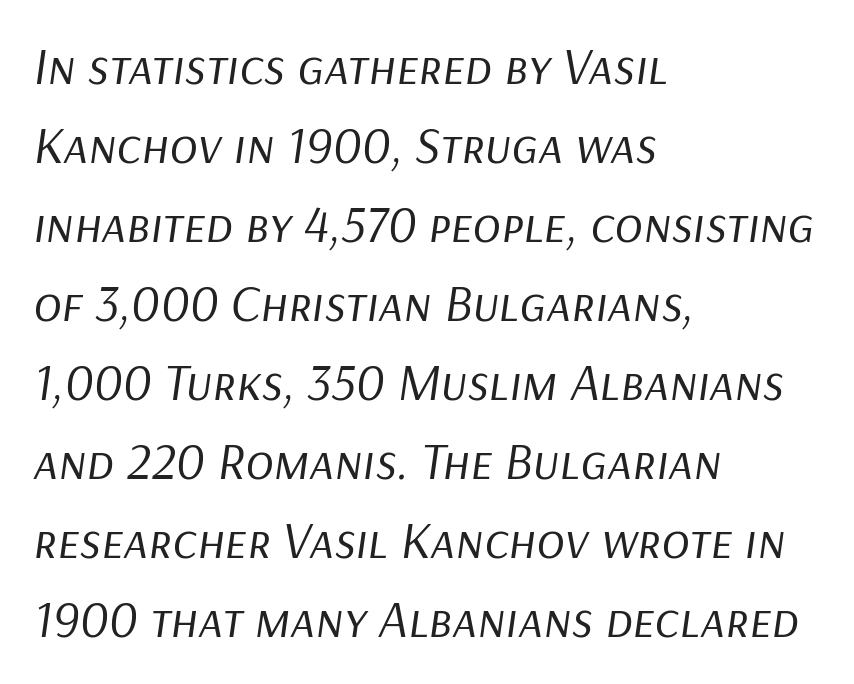
{"italic": "yes", "lean": "right", "slant_degrees": 9, "bold": "no", "weight": "regular", "width": "normal", "stroke_contrast": "low", "x_height": "medium", "monospaced": "no", "underline": "no", "align": "left", "line_spacing": "normal", "line_spacing_ratio": 1.52, "letter_spacing": "normal", "letter_spacing_em": 0.0, "glyph_px": 52}
